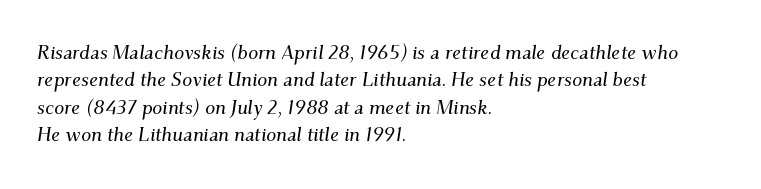
Quick note: underline off. The passage shown has conventional tracking throughout. Is the type slanted? Yes — the strokes lean at a clear angle. The lines are quadded left.
